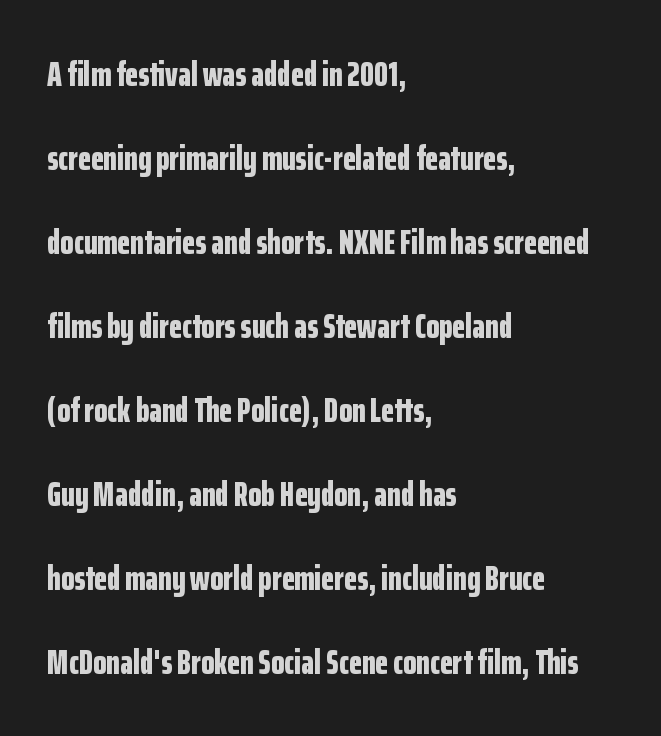
Q: Is the text bold? A: Yes.
Q: Is the text italic (slanted)? A: No, it is upright.
Q: Is the typeface a serif or a sans-serif typeface? A: Sans-serif.
Q: Is the text underlined? A: No.
Q: How is the paragraph aligned? A: Left-aligned.
Q: Is the spacing between letters normal or unusually wide? A: Normal.
Q: Is the spacing between lines tight, normal or loose? A: Loose.
Q: Width (condensed, normal, or wide)? A: Condensed.
Q: Stroke contrast? A: Low.
Q: x-height? A: Medium.
Q: Monospaced? A: No.
